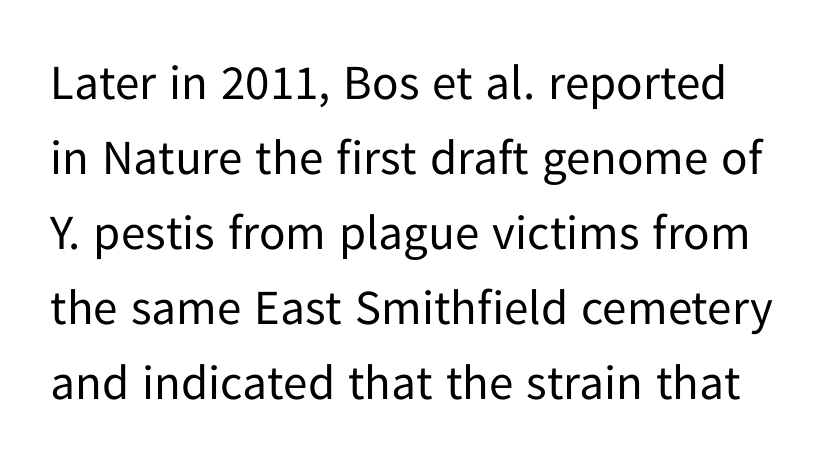
The image shows 49 px regular-weight sans-serif type, upright; set normal line spacing (1.53x), normal letter spacing, not underlined; low stroke contrast and a medium x-height.
